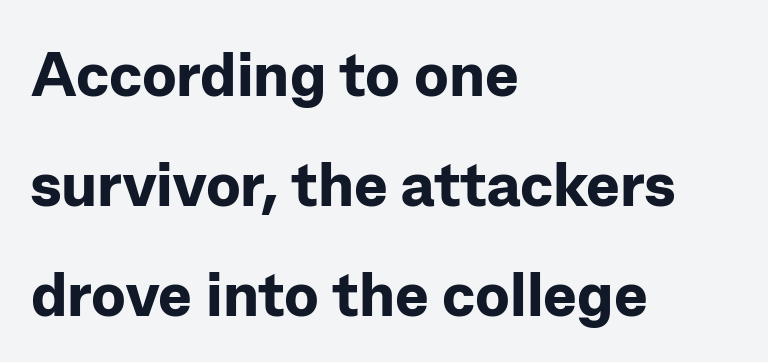
The image shows 63 px bold sans-serif type, upright; set left-aligned, line spacing 1.75x, normal letter spacing, not underlined; low stroke contrast and a medium x-height.
